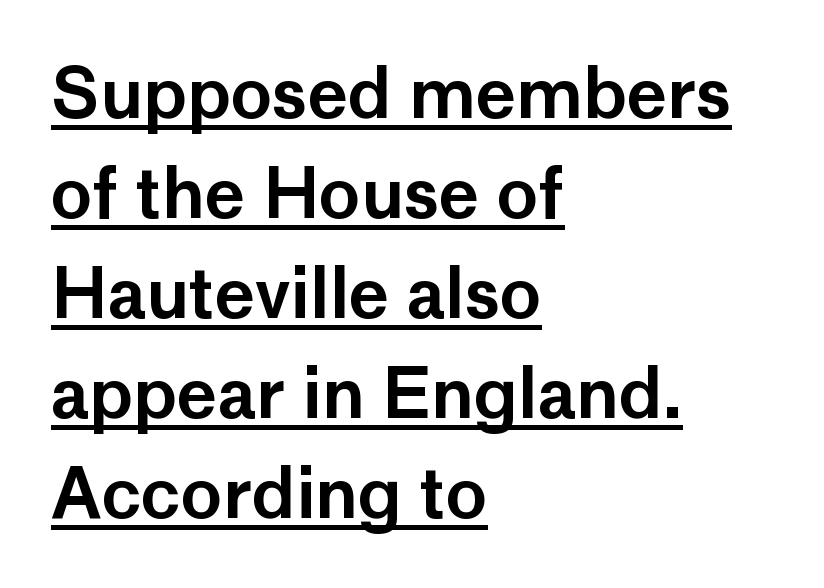
The image shows 69 px sans-serif type, upright; set left-aligned, normal line spacing (1.45x), normal letter spacing, underlined; low stroke contrast and a medium x-height.
